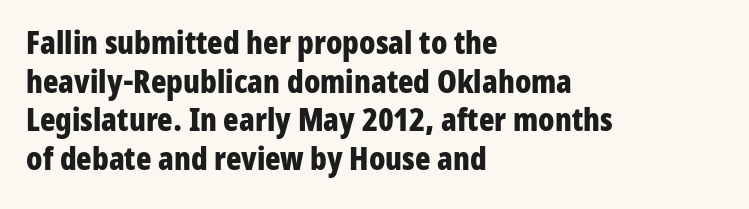
Q: Is the text bold? A: Yes.
Q: Is the text italic (slanted)? A: No, it is upright.
Q: Is the typeface a serif or a sans-serif typeface? A: Sans-serif.
Q: Is the text underlined? A: No.
Q: How is the paragraph aligned? A: Left-aligned.
Q: Is the spacing between letters normal or unusually wide? A: Normal.
Q: Width (condensed, normal, or wide)? A: Condensed.
Q: Stroke contrast? A: Low.
Q: x-height? A: Medium.
Q: Monospaced? A: No.
